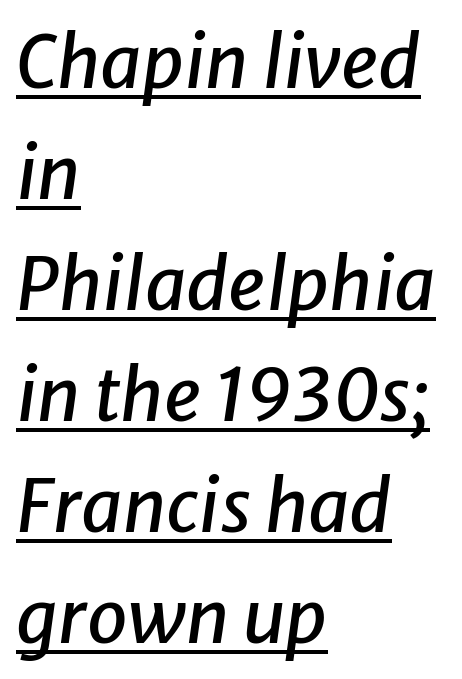
The image shows 73 px text type, italic (leaning right); set left-aligned, normal line spacing (1.52x), normal letter spacing, underlined; low stroke contrast and a medium x-height.
